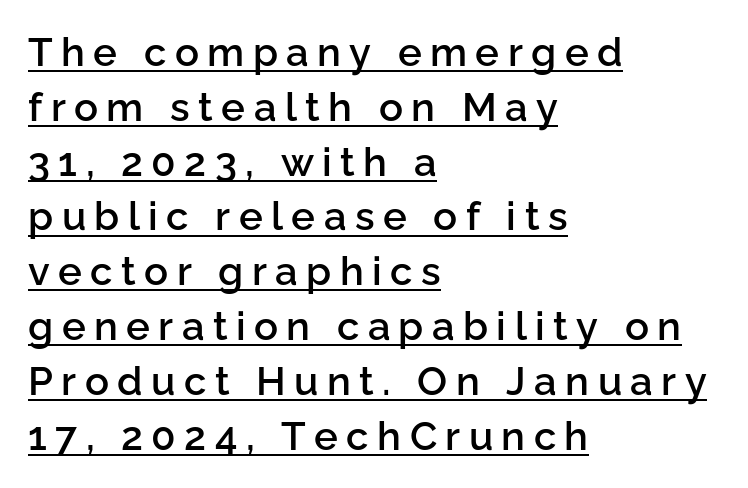
Q: Is the text bold? A: Semi-bold.
Q: Is the text italic (slanted)? A: No, it is upright.
Q: Is the typeface a serif or a sans-serif typeface? A: Sans-serif.
Q: Is the text underlined? A: Yes.
Q: How is the paragraph aligned? A: Left-aligned.
Q: Is the spacing between letters normal or unusually wide? A: Unusually wide.
Q: Is the spacing between lines tight, normal or loose? A: Normal.
Q: Width (condensed, normal, or wide)? A: Normal.
Q: Stroke contrast? A: Low.
Q: x-height? A: Medium.
Q: Monospaced? A: No.
